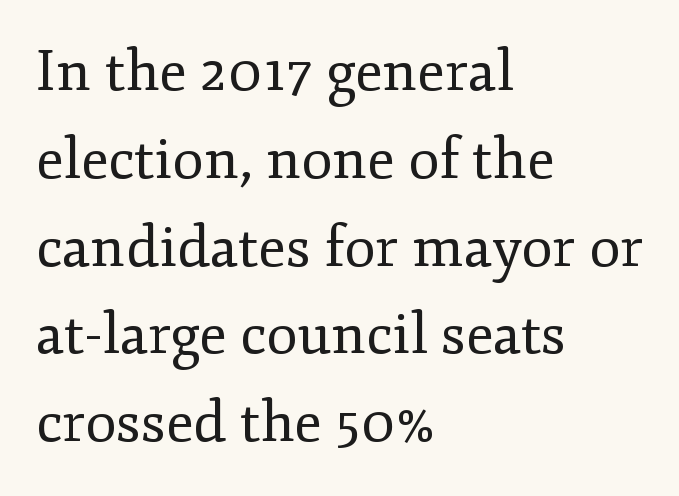
Horizontal alignment here is leftward, the default for most running prose. This block has exactly the height ordinary leading produces. This rendering leaves character spacing at its baseline value. Unlike italic type, these characters show no tilt at all. Yep, those are serifs on the letters. Proportional: the letters do not fall into vertical columns.
